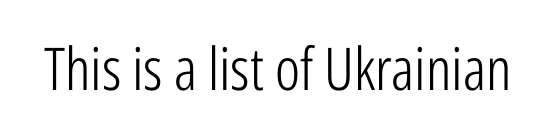
The image shows 59 px light, condensed sans-serif type, upright; set normal letter spacing, not underlined; low stroke contrast and a medium x-height.
